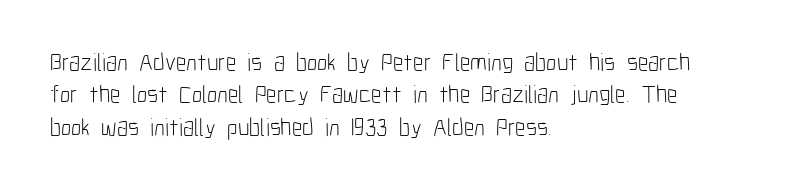
The words here are not underlined. Whoever set this chose a conventional vertical rhythm. Honestly, the letter spacing is just normal — you wouldn't notice it. Tall strokes in this sample are plumb rather than angled. Compared with a centered layout, this one pins lines to the left instead. The weight tops out at a normal text grade.
